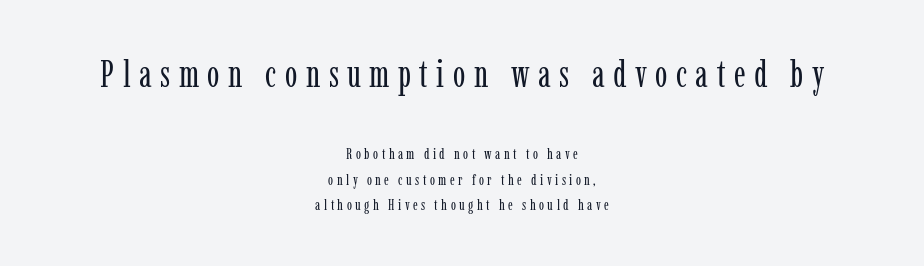
Q: Is the text bold? A: No.
Q: Is the text italic (slanted)? A: No, it is upright.
Q: Is the typeface a serif or a sans-serif typeface? A: Serif.
Q: Is the text underlined? A: No.
Q: How is the paragraph aligned? A: Centered.
Q: Is the spacing between letters normal or unusually wide? A: Unusually wide.
Q: Which block of text is set in a larger size, the first (top) or the second (bottom)? A: The first (top) one.
Q: Width (condensed, normal, or wide)? A: Condensed.
Q: Stroke contrast? A: Low.
Q: x-height? A: Medium.
Q: Monospaced? A: No.
